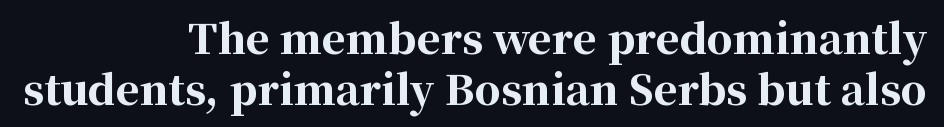
The image shows 41 px bold serif type, upright; set right-aligned, line spacing 1.24x, normal letter spacing, not underlined; high stroke contrast and a medium x-height.
